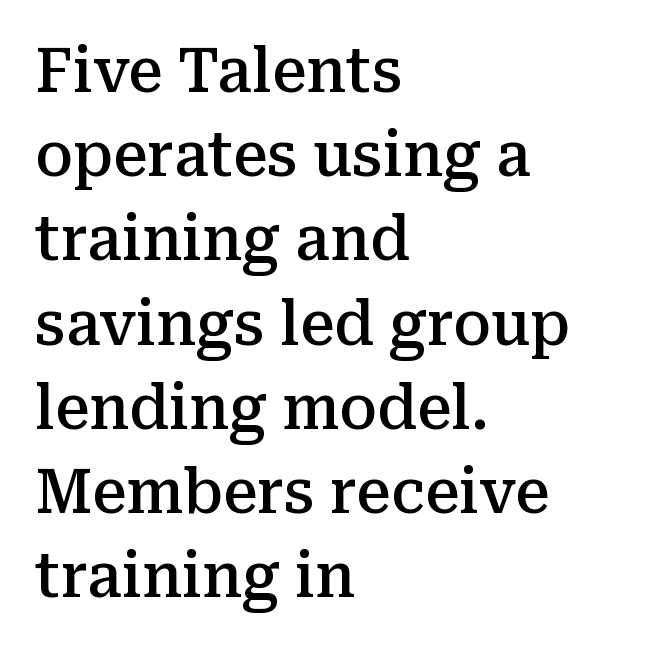
This is roman type, the default non-slanted kind. The words here are not underlined. Quick note: interline space is typical. You could not count columns in this text — the font is proportionally spaced. The glyphs in this specimen are seriffed. Leftover space on each line is placed entirely after the last word.
